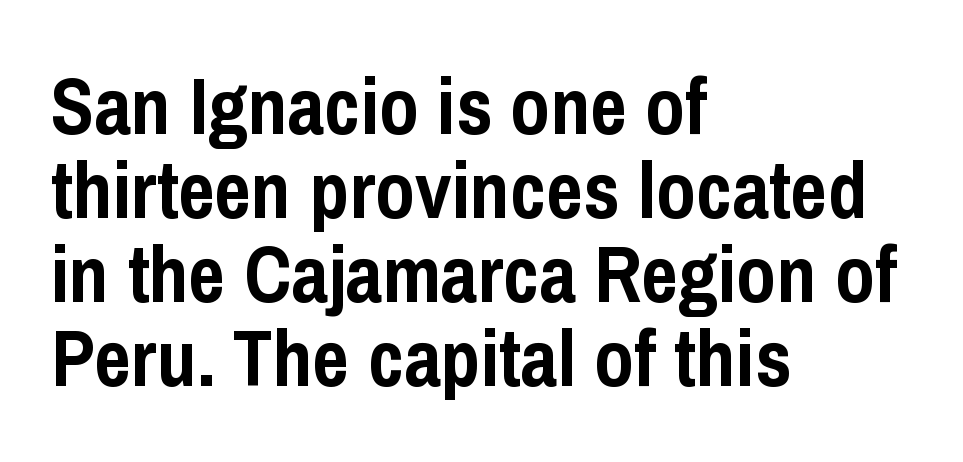
The image shows 80 px semibold, condensed sans-serif type, upright; set left-aligned, tight line spacing (1.05x), normal letter spacing, not underlined; low stroke contrast and a medium x-height.
